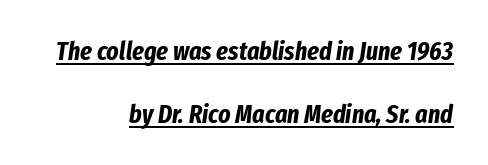
Q: Is the text bold? A: Yes.
Q: Is the text italic (slanted)? A: Yes, it leans right by about 8 degrees.
Q: Is the text underlined? A: Yes.
Q: How is the paragraph aligned? A: Right-aligned.
Q: Is the spacing between letters normal or unusually wide? A: Normal.
Q: Is the spacing between lines tight, normal or loose? A: Loose.
